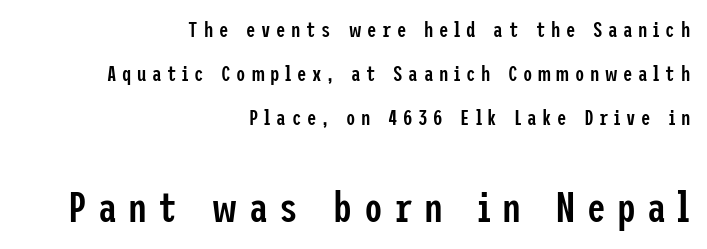
{"serif": "no", "italic": "no", "bold": "semi", "weight": "semibold", "width": "condensed", "stroke_contrast": "low", "x_height": "medium", "underline": "no", "align": "right", "line_spacing": "loose", "line_spacing_ratio": 2.1, "letter_spacing": "wide", "letter_spacing_em": 0.27, "larger_block": "second", "size_ratio": 2.0, "glyph_px": 42}
